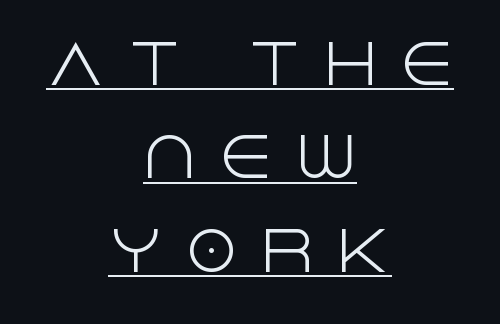
Examine the stroke ends and you'll find no serifs. Layout note: lines centered. Stems and bowls with no extra thickness — not bold. This sample has the flowing, uneven cadence of proportional lettering. The sample's only ornament is a line tracing under the words.
